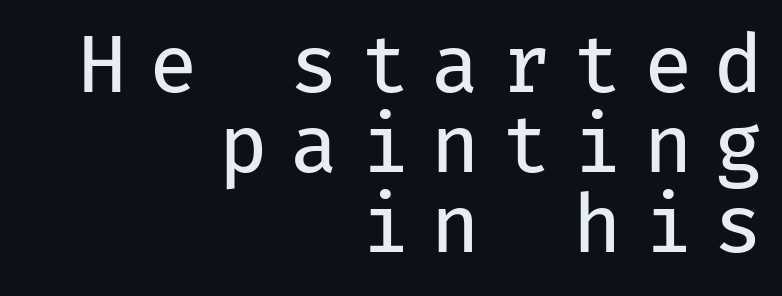
{"serif": "no", "italic": "no", "bold": "no", "weight": "regular", "width": "normal", "stroke_contrast": "low", "x_height": "medium", "monospaced": "yes", "underline": "no", "align": "right", "line_spacing": "tight", "line_spacing_ratio": 1.01, "letter_spacing": "wide", "letter_spacing_em": 0.28, "glyph_px": 79}
